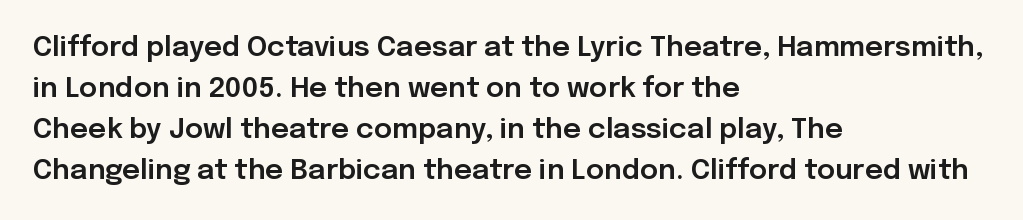
Q: Is the text italic (slanted)? A: No, it is upright.
Q: Is the typeface a serif or a sans-serif typeface? A: Sans-serif.
Q: Is the text underlined? A: No.
Q: How is the paragraph aligned? A: Left-aligned.
Q: Is the spacing between letters normal or unusually wide? A: Normal.
Q: Is the spacing between lines tight, normal or loose? A: Normal.
Q: Width (condensed, normal, or wide)? A: Normal.
Q: Stroke contrast? A: Low.
Q: x-height? A: Medium.
Q: Monospaced? A: No.
